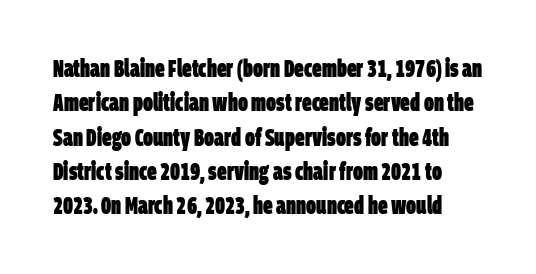
Quick note: interline space is typical. The characters look thick and weighty, a clear bold. The type is set solid horizontally, with unmodified tracking. Only glyphs here, with clear space below each row.
